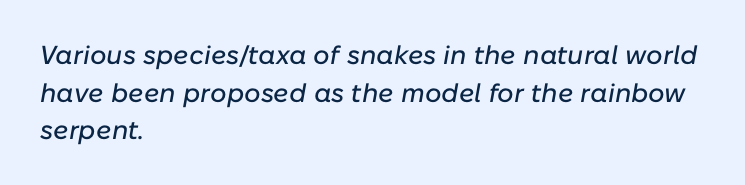
Characters are canted at an angle relative to the baseline's perpendicular. The passage is arranged the way most books set body copy — flush left. Line spacing here is normal. The letterforms sit shoulder to shoulder at normal distance. Honestly, there is no underline to notice here at all.
